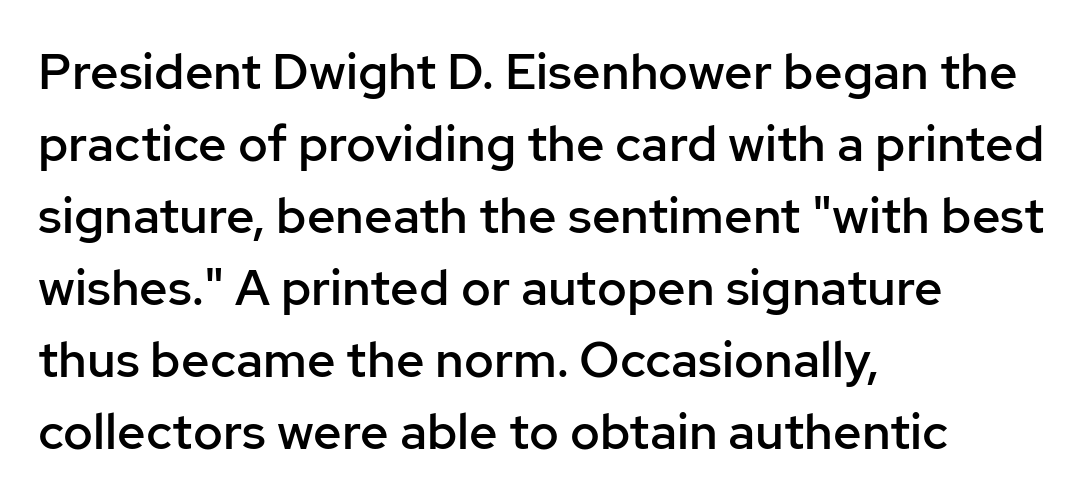
{"serif": "no", "italic": "no", "bold": "semi", "weight": "semibold", "width": "normal", "stroke_contrast": "low", "x_height": "medium", "monospaced": "no", "underline": "no", "align": "left", "line_spacing": "normal", "line_spacing_ratio": 1.44, "letter_spacing": "normal", "letter_spacing_em": 0.0, "glyph_px": 50}
